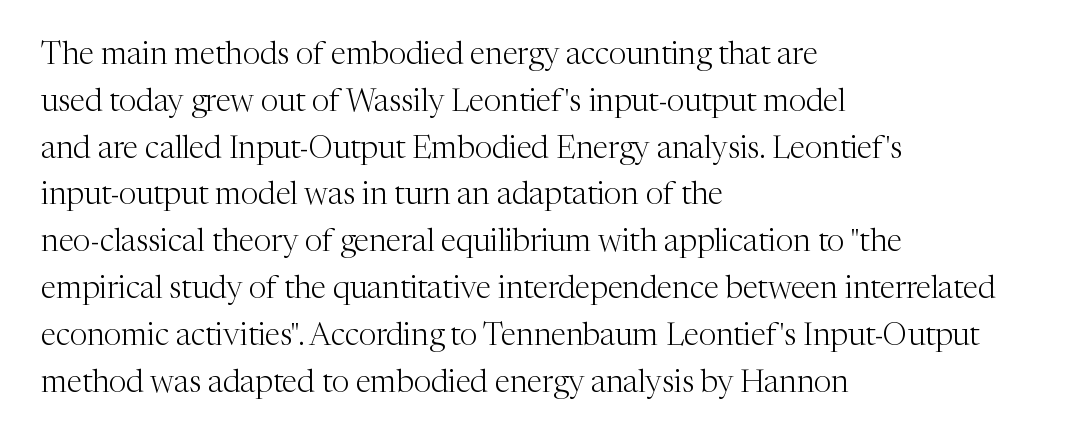
Q: Is the text bold? A: No.
Q: Is the text italic (slanted)? A: No, it is upright.
Q: Is the typeface a serif or a sans-serif typeface? A: Serif.
Q: Is the text underlined? A: No.
Q: How is the paragraph aligned? A: Left-aligned.
Q: Is the spacing between letters normal or unusually wide? A: Normal.
Q: Is the spacing between lines tight, normal or loose? A: Normal.
Q: Width (condensed, normal, or wide)? A: Normal.
Q: Stroke contrast? A: Medium.
Q: x-height? A: Medium.
Q: Monospaced? A: No.
